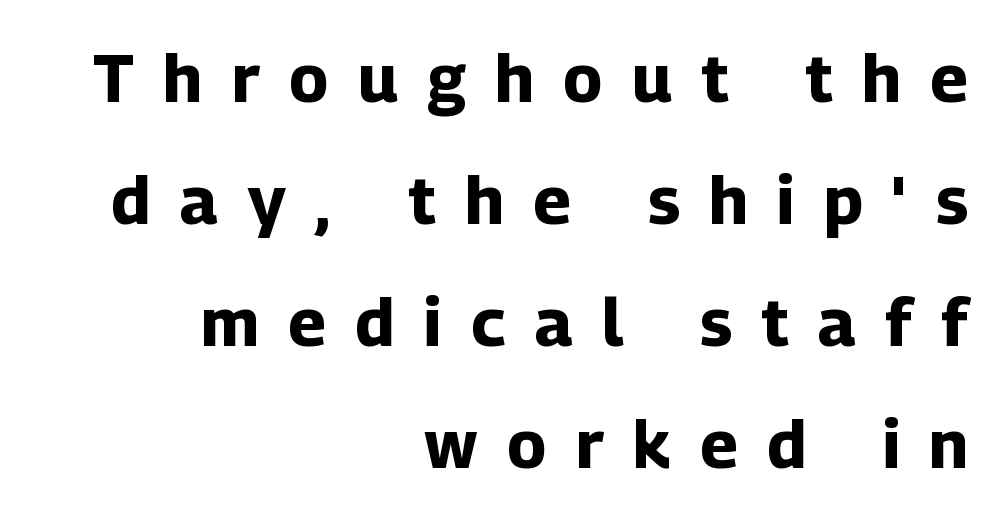
You can tell it's not italic because the verticals are truly vertical. Serif or sans? Sans — the stroke terminals are bare. Line ends are locked; line starts wander. Is this a fixed-width face? No — the glyphs have proportional, varying widths. Anything drawn beneath the words? Only blank space. These lines have a slow, spaced-out rhythm from letter to letter.
